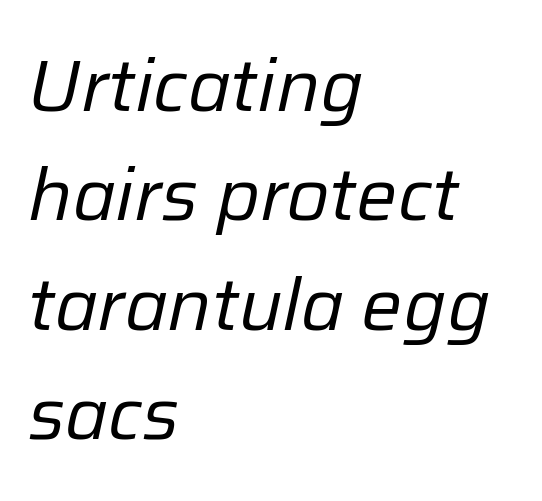
The space between consecutive lines is moderate. Words float on clear page, feet unadorned. How are the letters spaced? Ordinarily, with no added tracking. The passage is arranged the way most books set body copy — flush left. Designer's note — italics engaged.
